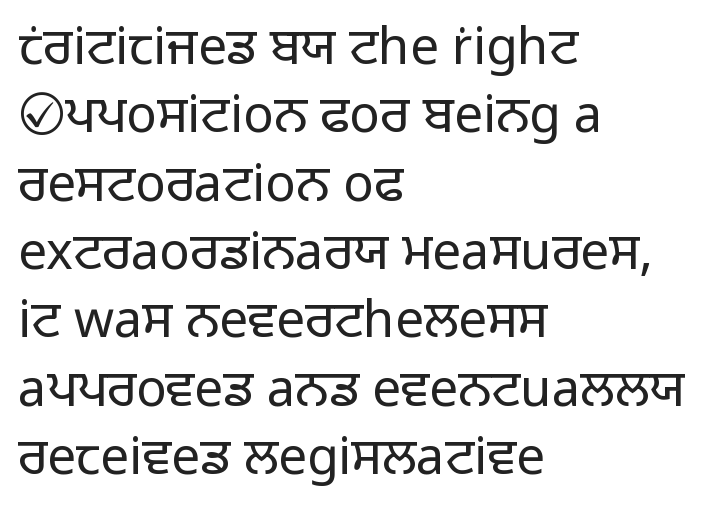
The image shows 51 px light sans-serif type, upright; set left-aligned, normal line spacing (1.34x), normal letter spacing, not underlined; low stroke contrast and a medium x-height.
